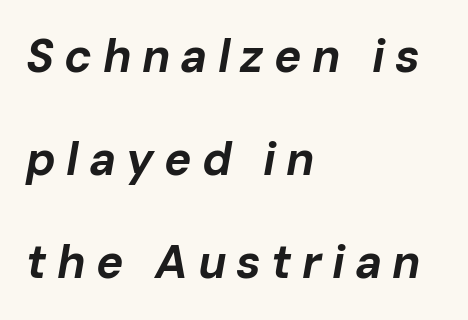
{"italic": "yes", "lean": "right", "slant_degrees": 10, "bold": "yes", "weight": "bold", "width": "normal", "stroke_contrast": "low", "x_height": "medium", "monospaced": "no", "underline": "no", "align": "left", "line_spacing": "loose", "line_spacing_ratio": 2.24, "letter_spacing": "wide", "letter_spacing_em": 0.22, "glyph_px": 46}
